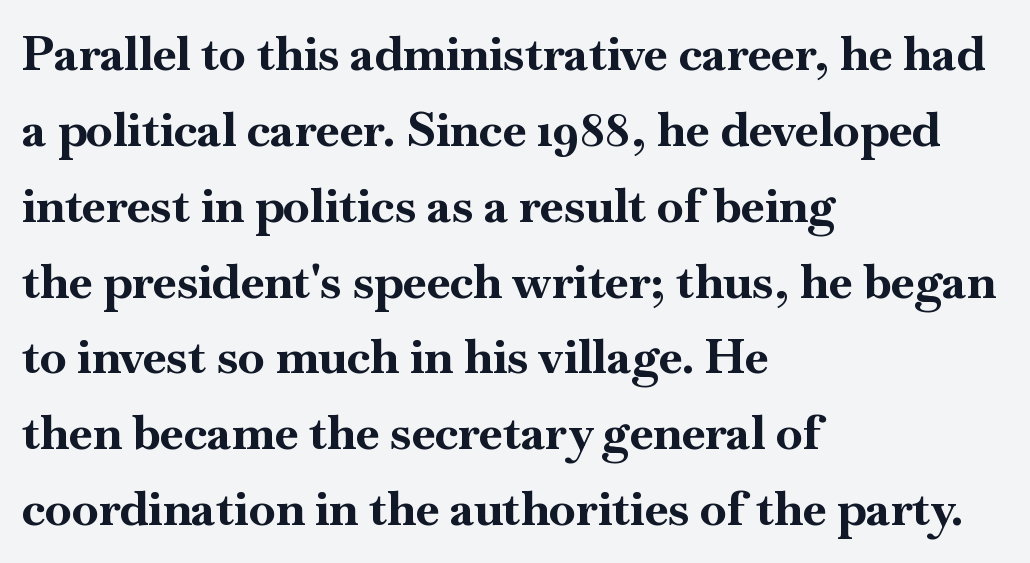
{"serif": "yes", "italic": "no", "bold": "yes", "weight": "bold", "width": "normal", "stroke_contrast": "high", "x_height": "small", "monospaced": "no", "underline": "no", "align": "left", "line_spacing": "normal", "line_spacing_ratio": 1.58, "letter_spacing": "normal", "letter_spacing_em": 0.0, "glyph_px": 48}
